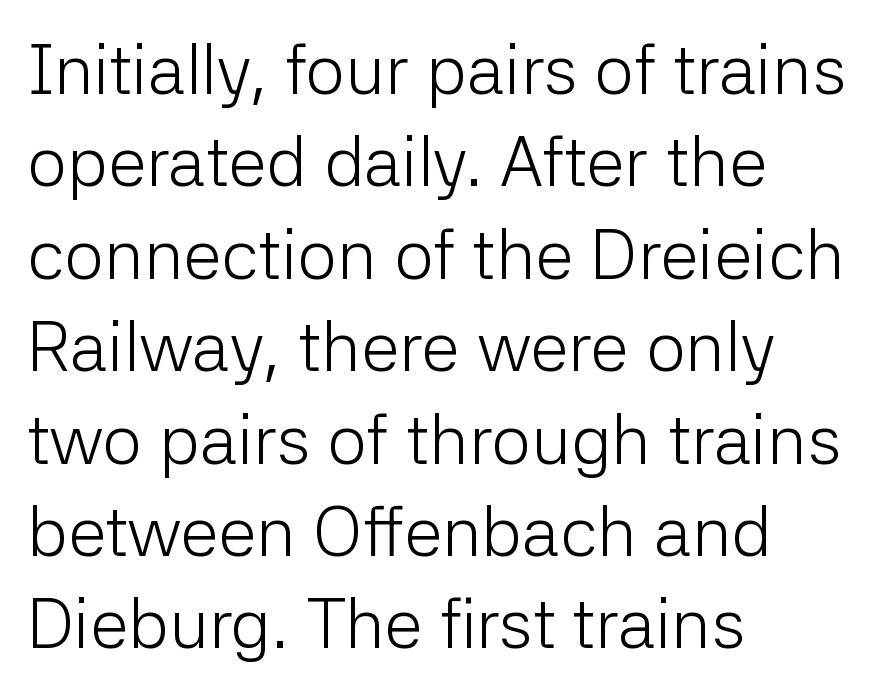
Q: Is the text bold? A: No.
Q: Is the text italic (slanted)? A: No, it is upright.
Q: Is the typeface a serif or a sans-serif typeface? A: Sans-serif.
Q: Is the text underlined? A: No.
Q: How is the paragraph aligned? A: Left-aligned.
Q: Is the spacing between letters normal or unusually wide? A: Normal.
Q: Is the spacing between lines tight, normal or loose? A: Normal.
Q: Width (condensed, normal, or wide)? A: Normal.
Q: Stroke contrast? A: Low.
Q: x-height? A: Medium.
Q: Monospaced? A: No.
